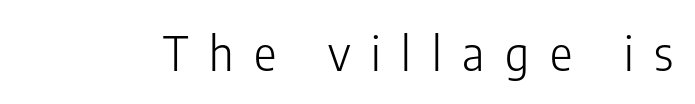
The cut favours lightness, reaching ordinary text weight at its darkest. Decoration check: the copy has no underline. In terms of letterspacing, this is a distinctly airy, spread setting. Stroke terminals: plain, sans-serif. The letters advance in unequal steps, a hallmark of proportional type.
